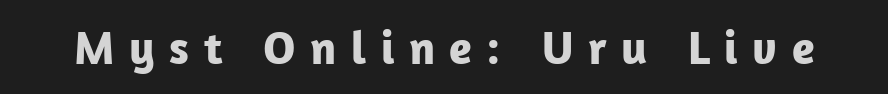
The image shows 47 px bold sans-serif type, upright; set unusually wide letter spacing (+0.31 em), not underlined; low stroke contrast and a medium x-height.
